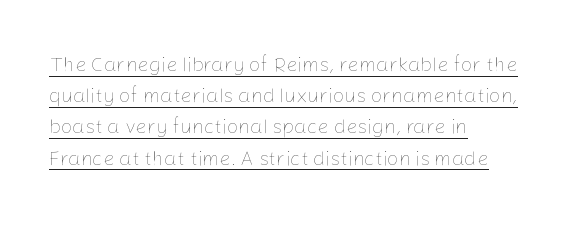
The image shows 20 px text type, upright; set left-aligned, normal line spacing (1.56x), normal letter spacing, underlined.
